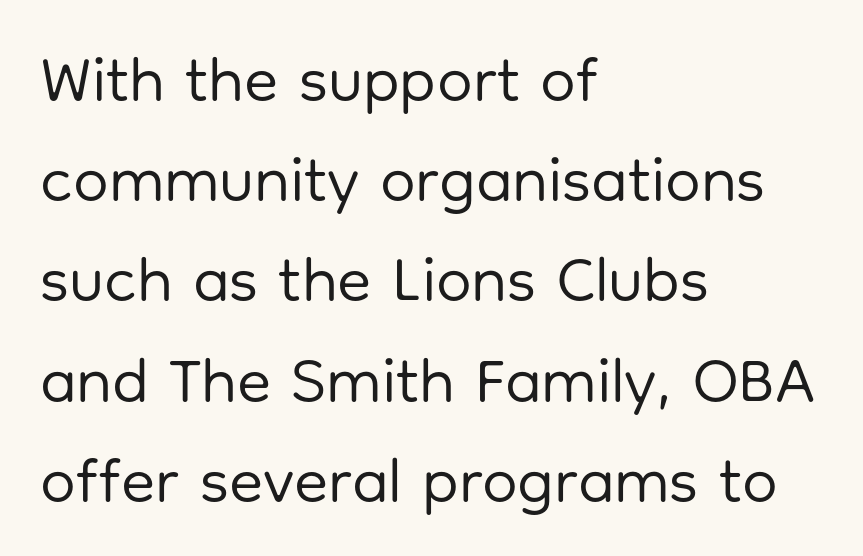
The image shows 63 px regular-weight sans-serif type, upright; set left-aligned, normal line spacing (1.59x), normal letter spacing, not underlined; low stroke contrast and a medium x-height.
